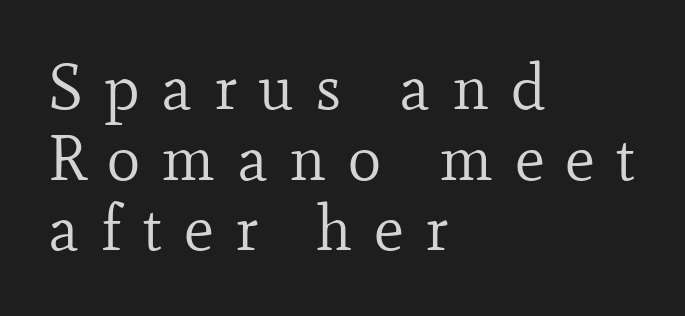
The image shows 63 px regular-weight serif type, upright; set left-aligned, tight line spacing (1.12x), unusually wide letter spacing (+0.34 em), not underlined; low stroke contrast and a small x-height.
